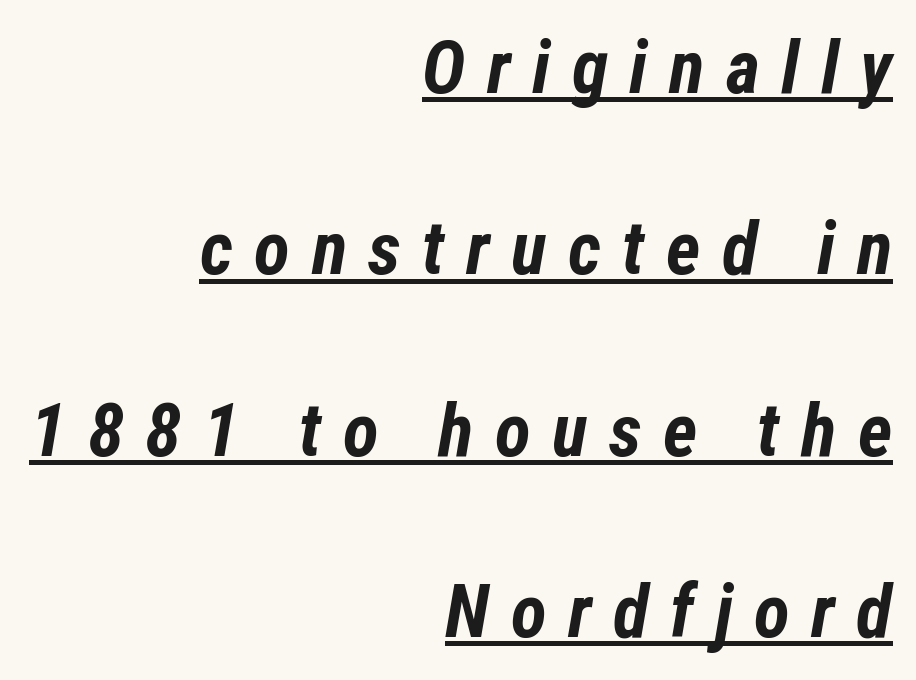
Loose tracking; the words dissolve into strings of separated letters. This is oblique type, the kind used for emphasis or titles. Students, this is bold: see how much ink each stroke carries. Every row of glyphs terminates at an identical x-position on the right.
